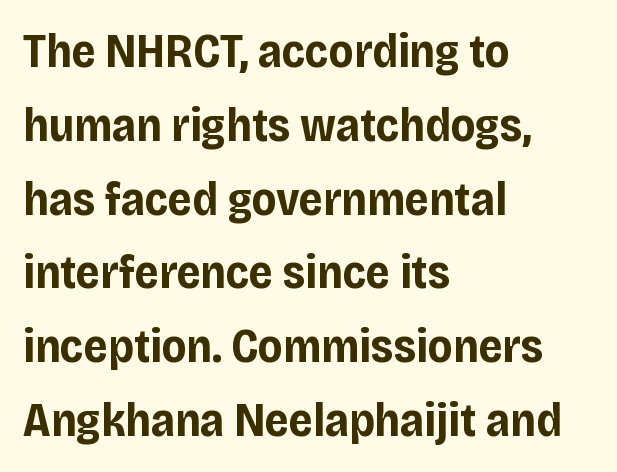
{"serif": "no", "italic": "no", "bold": "yes", "weight": "bold", "width": "normal", "stroke_contrast": "low", "x_height": "large", "monospaced": "no", "underline": "no", "align": "left", "line_spacing": "normal", "line_spacing_ratio": 1.57, "letter_spacing": "normal", "letter_spacing_em": 0.0, "glyph_px": 47}
